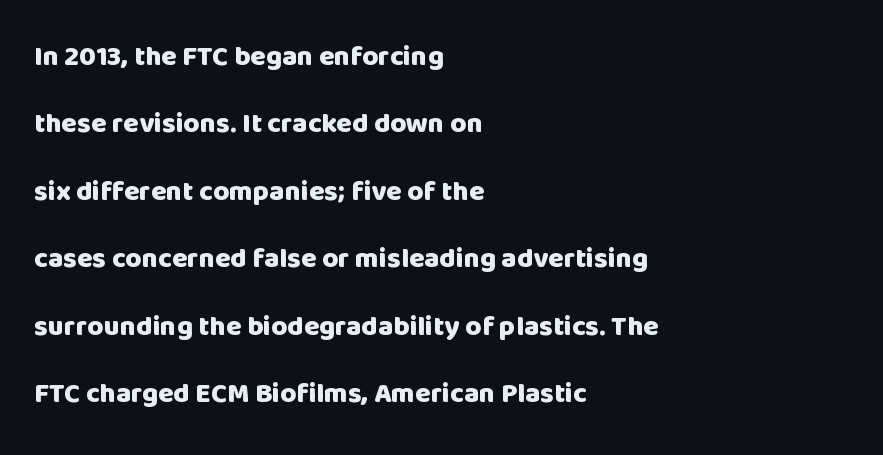
{"serif": "no", "italic": "no", "bold": "yes", "weight": "heavy", "width": "normal", "stroke_contrast": "low", "x_height": "large", "monospaced": "no", "underline": "no", "align": "left", "line_spacing": "loose", "line_spacing_ratio": 2.41, "letter_spacing": "normal", "letter_spacing_em": 0.0, "glyph_px": 28}
